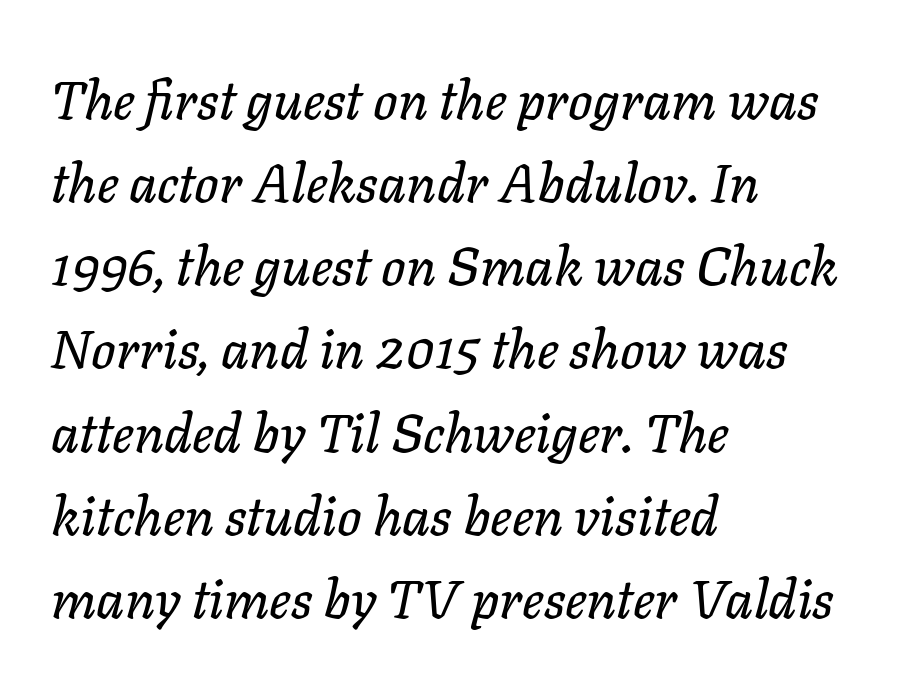
The image shows 54 px text type, italic (leaning right); set left-aligned, normal line spacing (1.54x), normal letter spacing, not underlined; low stroke contrast and a medium x-height.
